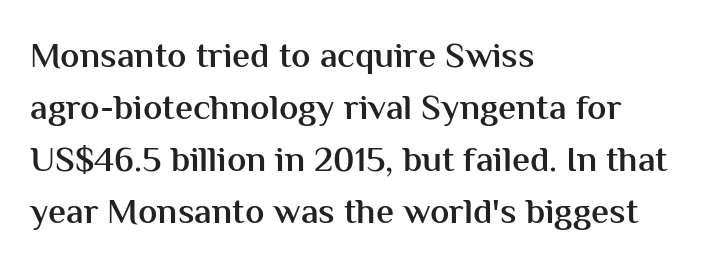
The image shows 36 px semibold sans-serif type, upright; set left-aligned, normal line spacing (1.44x), normal letter spacing, not underlined; medium stroke contrast and a medium x-height.
